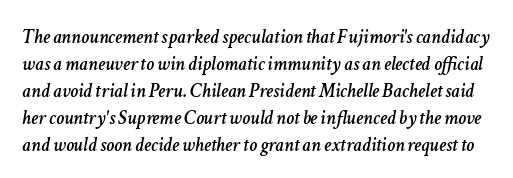
Q: Is the text italic (slanted)? A: Yes, it leans right by about 11 degrees.
Q: Is the text underlined? A: No.
Q: Is the spacing between letters normal or unusually wide? A: Normal.
Q: Is the spacing between lines tight, normal or loose? A: Normal.
